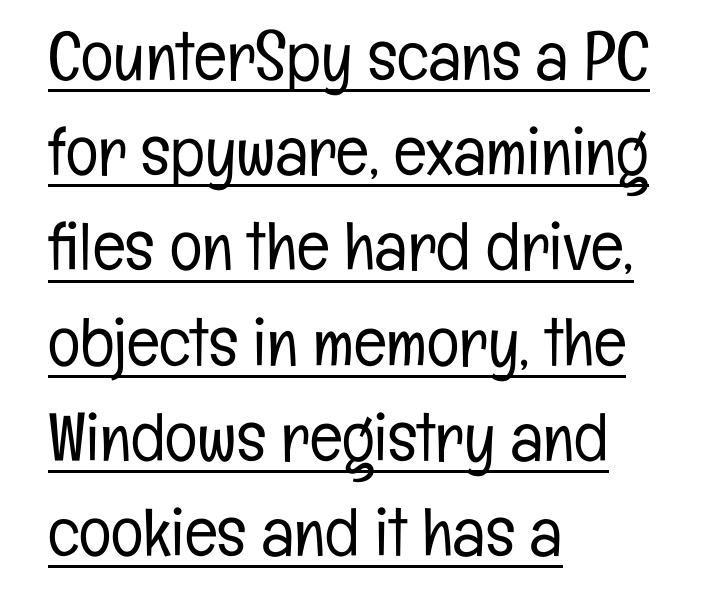
The image shows 68 px light, condensed sans-serif type, upright; set left-aligned, normal line spacing (1.4x), normal letter spacing, underlined; low stroke contrast and a medium x-height.
